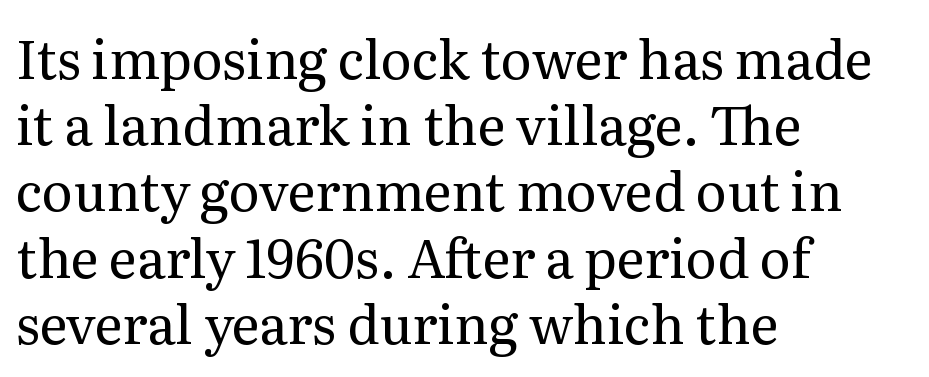
{"serif": "yes", "italic": "no", "bold": "no", "weight": "regular", "width": "normal", "stroke_contrast": "medium", "x_height": "medium", "monospaced": "no", "underline": "no", "align": "left", "line_spacing": "normal", "line_spacing_ratio": 1.25, "letter_spacing": "normal", "letter_spacing_em": 0.0, "glyph_px": 53}
